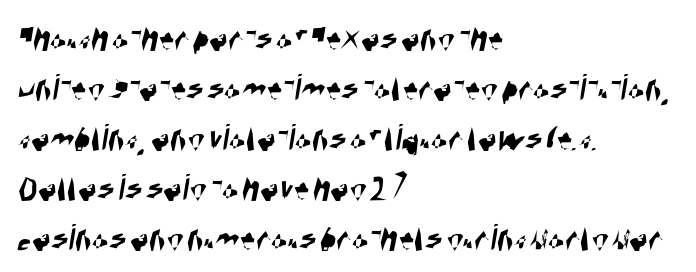
Vertically, the passage feels balanced, rows spaced as you'd expect. A clean baseline with only descenders dipping below it. This rendering uses left alignment, leaving the right contour irregular. Is this a fixed-width face? No — the glyphs have proportional, varying widths. Serifs: no, the terminals of the letterforms are clean.
